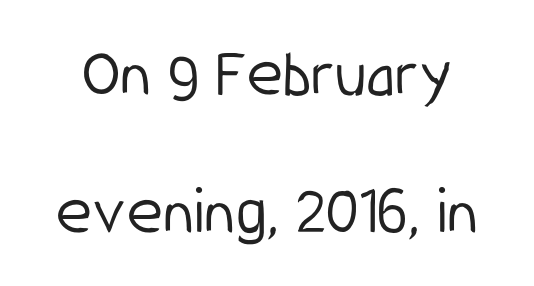
{"serif": "no", "italic": "no", "bold": "no", "weight": "light", "width": "condensed", "stroke_contrast": "low", "x_height": "medium", "monospaced": "no", "underline": "no", "line_spacing": "loose", "line_spacing_ratio": 2.0, "letter_spacing": "normal", "letter_spacing_em": 0.0, "glyph_px": 69}
